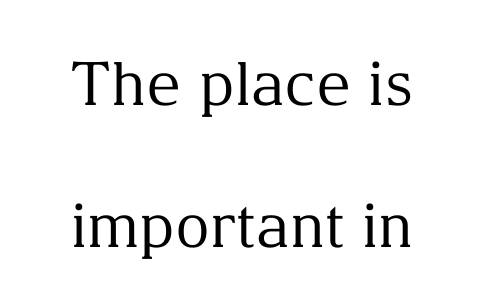
{"serif": "yes", "italic": "no", "bold": "no", "weight": "regular", "width": "normal", "stroke_contrast": "medium", "x_height": "medium", "monospaced": "no", "underline": "no", "line_spacing": "loose", "line_spacing_ratio": 2.37, "letter_spacing": "normal", "letter_spacing_em": 0.0, "glyph_px": 60}
